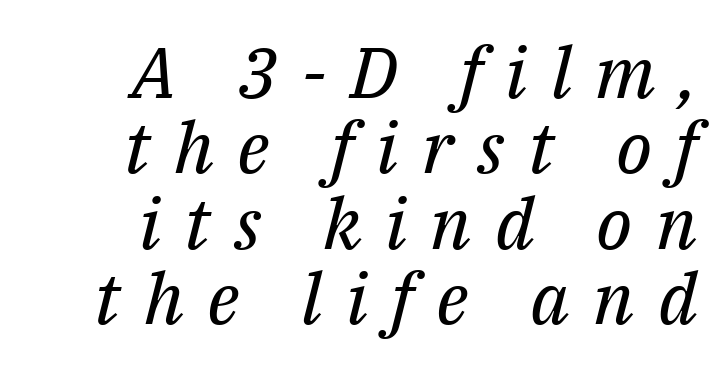
The image shows 71 px regular-weight serif type, italic (leaning right); set right-aligned, tight line spacing (1.06x), unusually wide letter spacing (+0.33 em), not underlined; medium stroke contrast and a medium x-height.
